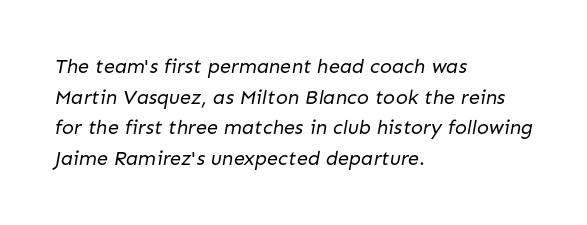
The image shows 20 px text type; set left-aligned, normal line spacing (1.53x), normal letter spacing, not underlined.
